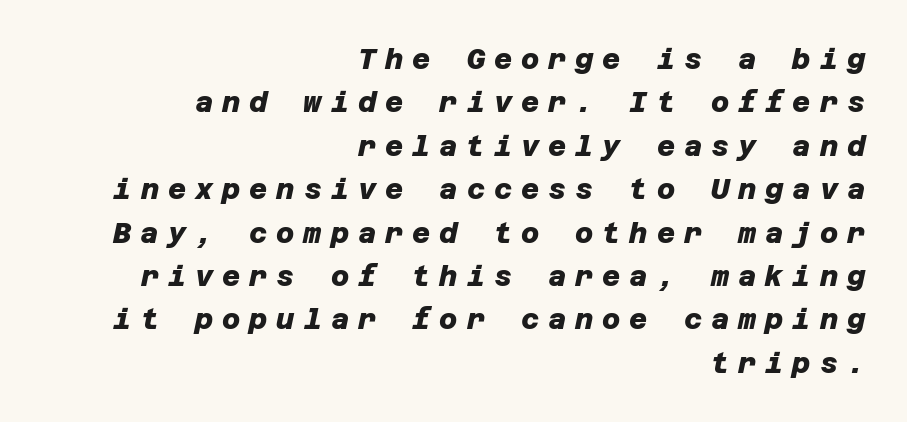
Casual observation: everything's shoved over to the right. Compared with typical body copy, the letter spacing here is much looser. Nobody drew a line under any word here. Vertical spacing — default. Its strokes are broad and dark, the hallmark of bold type.
